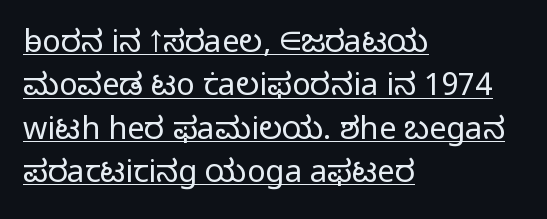
This rendering uses left alignment, leaving the right contour irregular. This is underlined copy, the kind a proofreader might mark for attention. No heavy texture on the line: the type isn't bold. The characters display no serif detailing; their extremities are plain.
